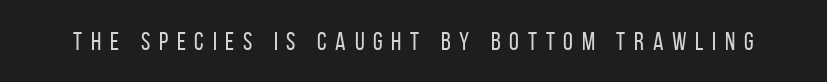
Q: Is the text bold? A: No.
Q: Is the text italic (slanted)? A: No, it is upright.
Q: Is the text underlined? A: No.
Q: Is the spacing between letters normal or unusually wide? A: Unusually wide.
